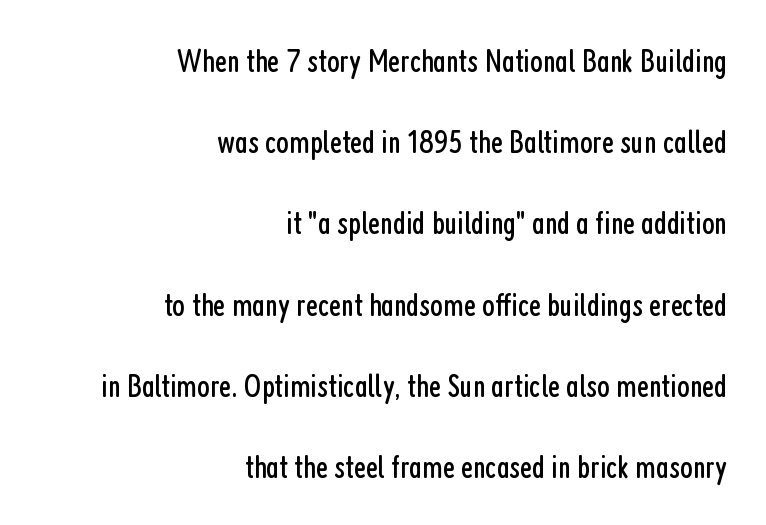
The image shows 33 px regular-weight, condensed sans-serif type, upright; set right-aligned, loose line spacing (2.46x), normal letter spacing, not underlined; low stroke contrast and a medium x-height.
